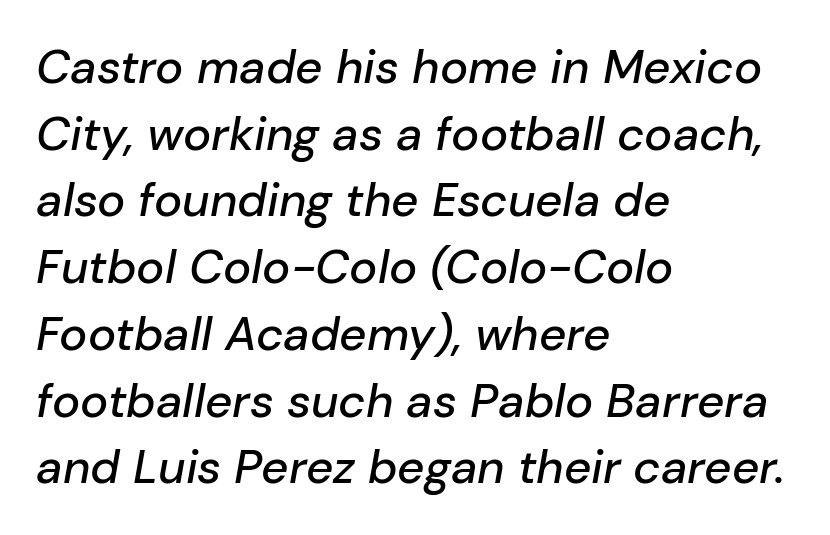
Q: Is the text italic (slanted)? A: Yes, it leans right by about 10 degrees.
Q: Is the text underlined? A: No.
Q: How is the paragraph aligned? A: Left-aligned.
Q: Is the spacing between letters normal or unusually wide? A: Normal.
Q: Is the spacing between lines tight, normal or loose? A: Normal.
Q: Width (condensed, normal, or wide)? A: Normal.
Q: Stroke contrast? A: Low.
Q: x-height? A: Medium.
Q: Monospaced? A: No.
